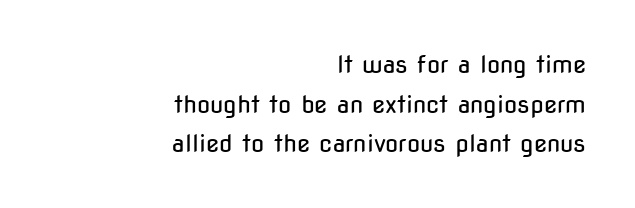
Quick note: not italic, upright. The letterforms sit at book weight or below. Regular leading. The glyphs are unaccompanied by any horizontal stroke below them. Horizontal alignment here is rightward, an uncommon choice for prose.
